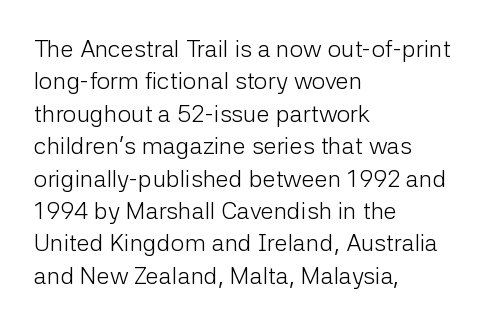
{"italic": "no", "bold": "no", "underline": "no", "align": "left", "line_spacing": "normal", "line_spacing_ratio": 1.35, "letter_spacing": "normal", "letter_spacing_em": 0.0, "glyph_px": 24}
